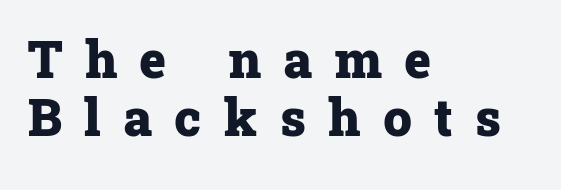
Q: Is the text bold? A: Yes.
Q: Is the text italic (slanted)? A: No, it is upright.
Q: Is the typeface a serif or a sans-serif typeface? A: Serif.
Q: Is the text underlined? A: No.
Q: How is the paragraph aligned? A: Left-aligned.
Q: Is the spacing between letters normal or unusually wide? A: Unusually wide.
Q: Is the spacing between lines tight, normal or loose? A: Tight.
Q: Width (condensed, normal, or wide)? A: Normal.
Q: Stroke contrast? A: Low.
Q: x-height? A: Medium.
Q: Monospaced? A: No.
